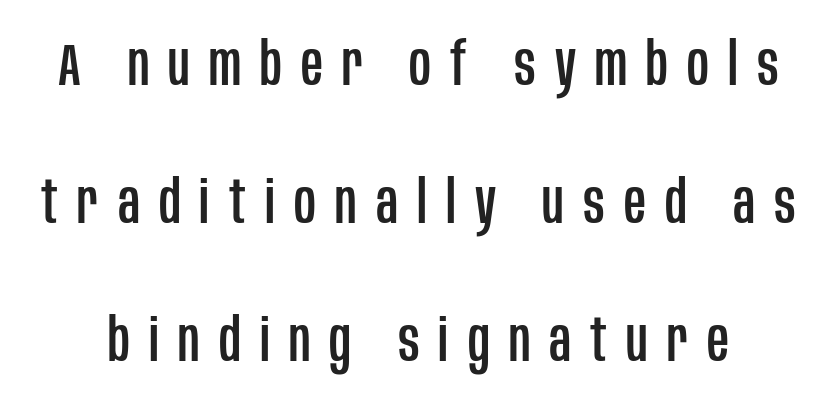
Q: Is the text italic (slanted)? A: No, it is upright.
Q: Is the typeface a serif or a sans-serif typeface? A: Sans-serif.
Q: Is the text underlined? A: No.
Q: Is the spacing between letters normal or unusually wide? A: Unusually wide.
Q: Is the spacing between lines tight, normal or loose? A: Loose.
Q: Width (condensed, normal, or wide)? A: Condensed.
Q: Stroke contrast? A: Low.
Q: x-height? A: Large.
Q: Monospaced? A: No.
